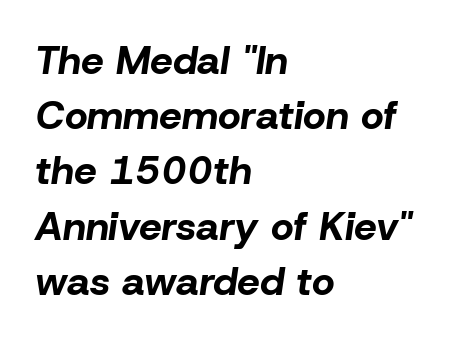
{"italic": "yes", "lean": "right", "slant_degrees": 8, "bold": "yes", "weight": "bold", "width": "normal", "stroke_contrast": "low", "x_height": "medium", "monospaced": "no", "underline": "no", "align": "left", "line_spacing": "normal", "line_spacing_ratio": 1.38, "letter_spacing": "normal", "letter_spacing_em": 0.0, "glyph_px": 40}
